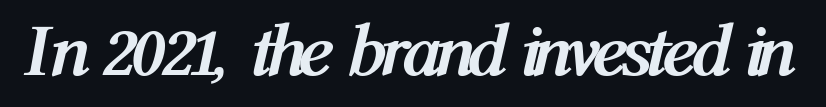
The image shows 76 px semibold, condensed type, italic (leaning right); set normal letter spacing, not underlined; medium stroke contrast and a medium x-height.
